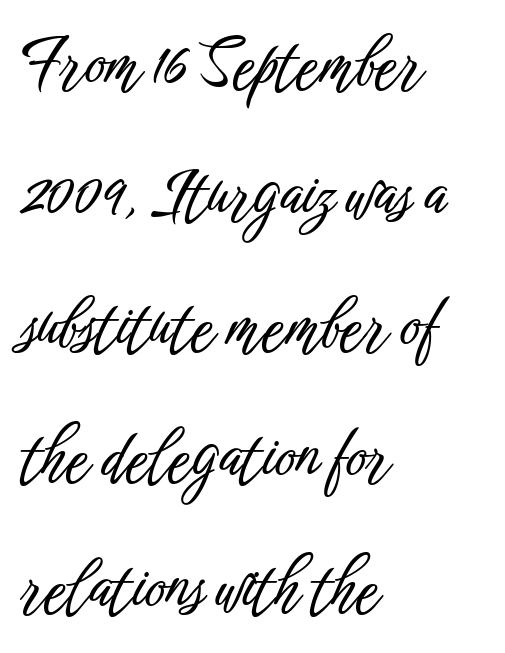
{"serif": "no", "width": "condensed", "stroke_contrast": "low", "x_height": "medium", "monospaced": "no", "underline": "no", "align": "left", "line_spacing": "loose", "line_spacing_ratio": 2.08, "letter_spacing": "normal", "letter_spacing_em": 0.0, "glyph_px": 63}
